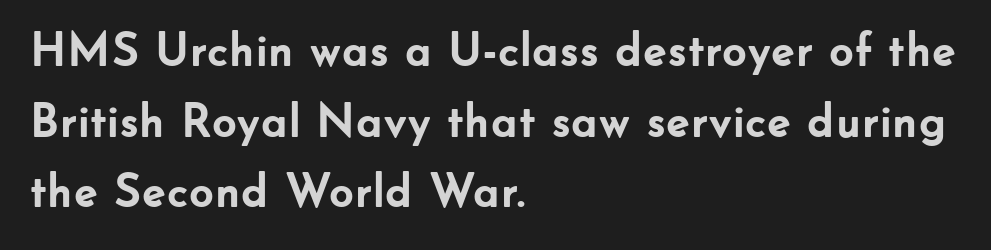
The image shows 48 px semibold sans-serif type, upright; set left-aligned, normal line spacing (1.47x), normal letter spacing, not underlined; low stroke contrast and a small x-height.
